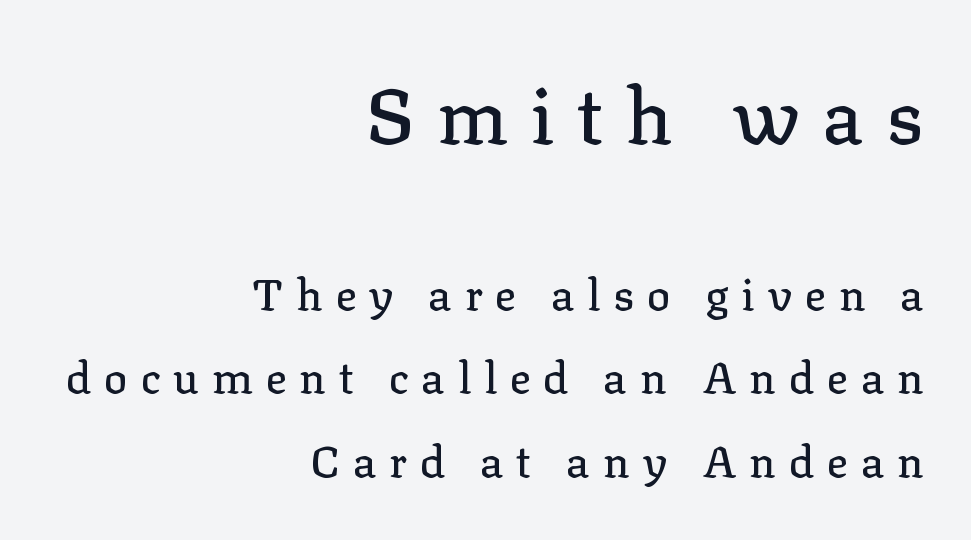
The image shows 77 px serif type, upright; set right-aligned, loose line spacing (1.9x), unusually wide letter spacing (+0.29 em), not underlined; the first (top) block is 1.75x larger; low stroke contrast and a medium x-height.
